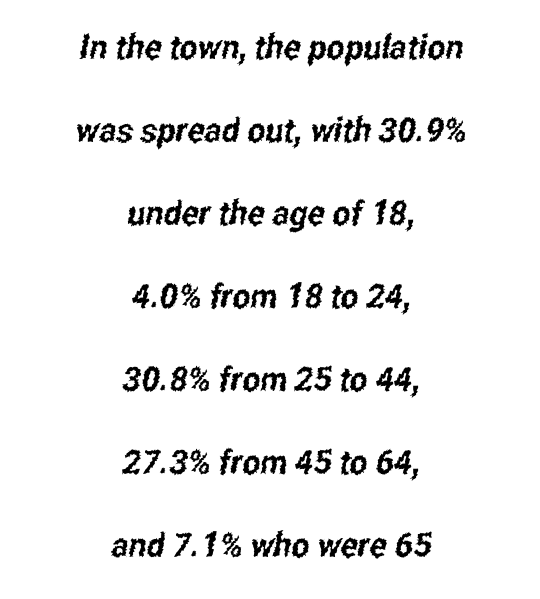
Q: Is the typeface a serif or a sans-serif typeface? A: Sans-serif.
Q: Is the text underlined? A: No.
Q: How is the paragraph aligned? A: Centered.
Q: Is the spacing between letters normal or unusually wide? A: Normal.
Q: Is the spacing between lines tight, normal or loose? A: Loose.
Q: Width (condensed, normal, or wide)? A: Condensed.
Q: Stroke contrast? A: Low.
Q: x-height? A: Medium.
Q: Monospaced? A: No.
